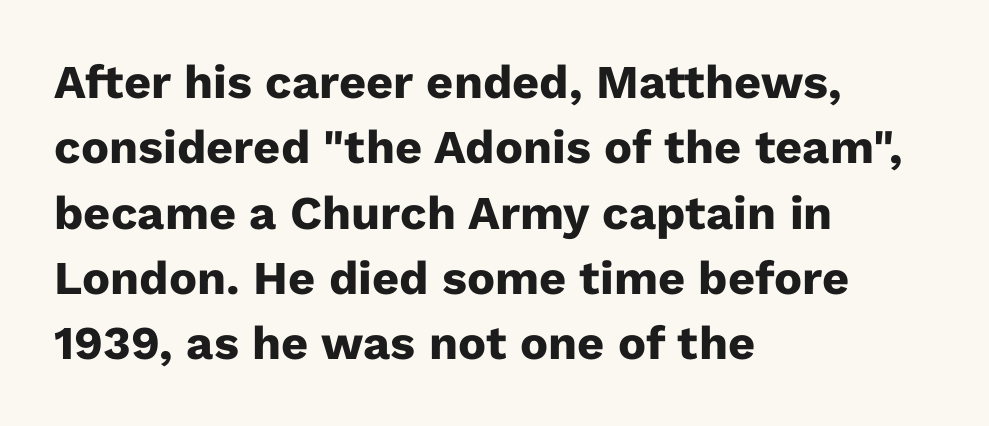
{"serif": "no", "italic": "no", "bold": "yes", "weight": "heavy", "width": "normal", "stroke_contrast": "low", "x_height": "medium", "monospaced": "no", "underline": "no", "align": "left", "line_spacing": "normal", "line_spacing_ratio": 1.39, "letter_spacing": "normal", "letter_spacing_em": 0.0, "glyph_px": 47}
